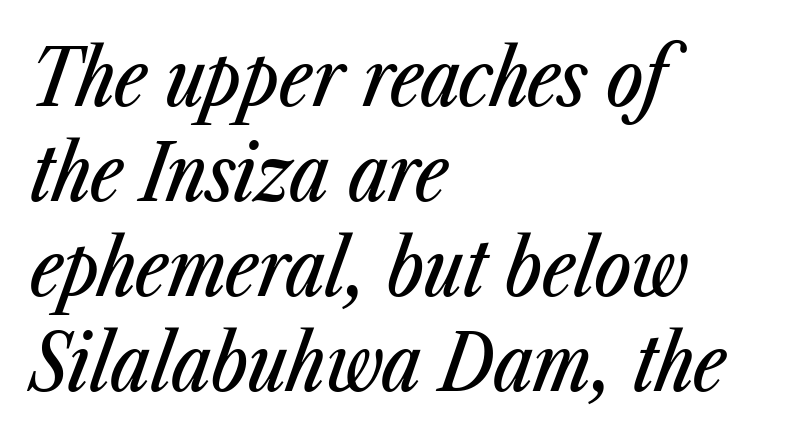
{"italic": "yes", "lean": "right", "slant_degrees": 23, "width": "condensed", "stroke_contrast": "low", "x_height": "medium", "monospaced": "no", "underline": "no", "align": "left", "line_spacing_ratio": 1.22, "letter_spacing": "normal", "letter_spacing_em": 0.0, "glyph_px": 78}
